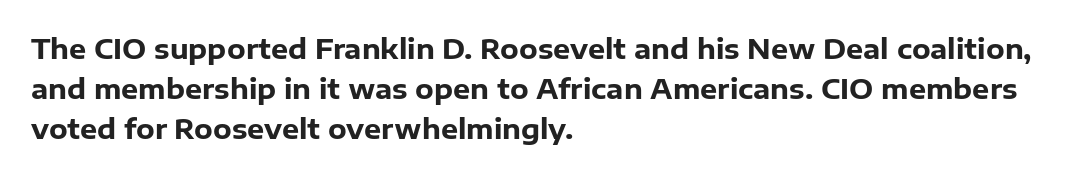
The image shows 27 px bold type, upright; set left-aligned, normal line spacing (1.49x), normal letter spacing, not underlined.
